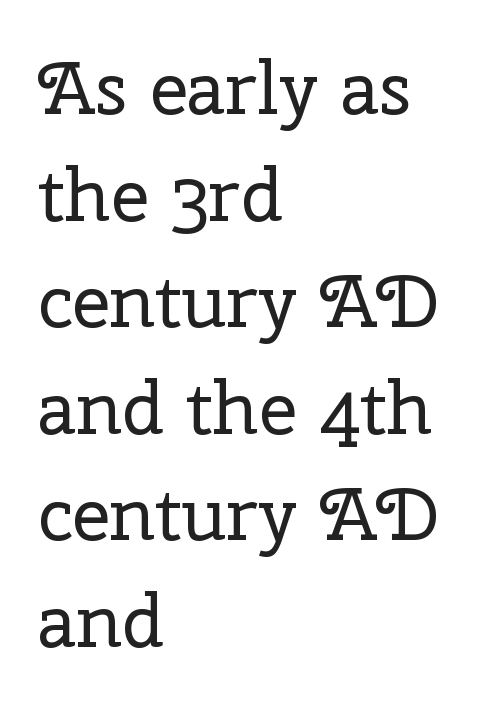
{"serif": "yes", "italic": "no", "bold": "no", "weight": "regular", "width": "normal", "stroke_contrast": "low", "x_height": "medium", "monospaced": "no", "underline": "no", "align": "left", "line_spacing": "normal", "line_spacing_ratio": 1.44, "letter_spacing": "normal", "letter_spacing_em": 0.0, "glyph_px": 74}
